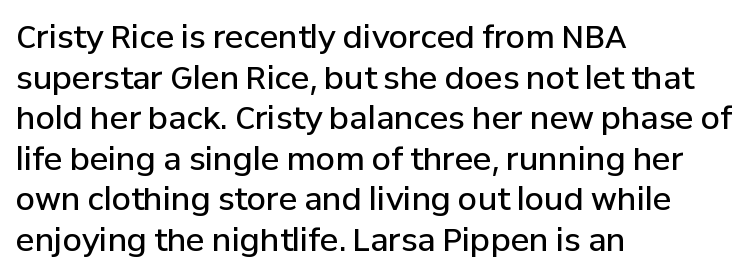
Q: Is the text bold? A: Semi-bold.
Q: Is the text italic (slanted)? A: No, it is upright.
Q: Is the typeface a serif or a sans-serif typeface? A: Sans-serif.
Q: Is the text underlined? A: No.
Q: How is the paragraph aligned? A: Left-aligned.
Q: Is the spacing between letters normal or unusually wide? A: Normal.
Q: Is the spacing between lines tight, normal or loose? A: Normal.
Q: Width (condensed, normal, or wide)? A: Normal.
Q: Stroke contrast? A: Low.
Q: x-height? A: Medium.
Q: Monospaced? A: No.
